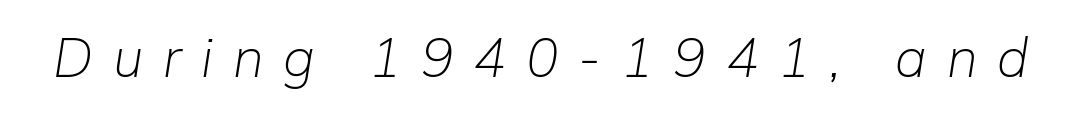
The image shows 54 px light type, italic (leaning right); set unusually wide letter spacing (+0.37 em), not underlined; low stroke contrast and a medium x-height.
